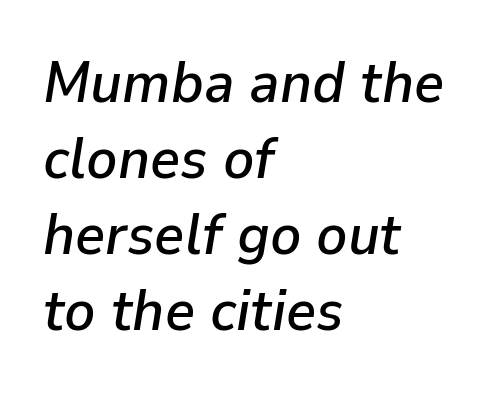
The image shows 58 px text type, italic (leaning right); set left-aligned, normal line spacing (1.31x), normal letter spacing, not underlined; low stroke contrast and a medium x-height.
